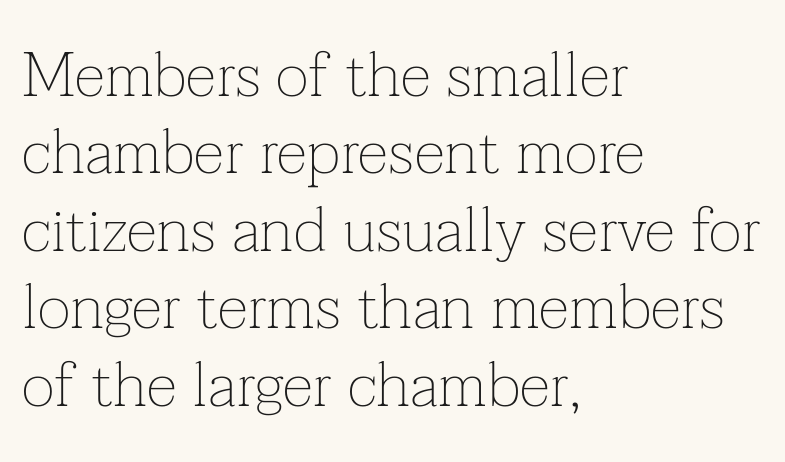
{"serif": "yes", "italic": "no", "bold": "no", "weight": "thin", "width": "normal", "stroke_contrast": "low", "x_height": "medium", "monospaced": "no", "underline": "no", "align": "left", "line_spacing_ratio": 1.23, "letter_spacing": "normal", "letter_spacing_em": 0.0, "glyph_px": 63}
